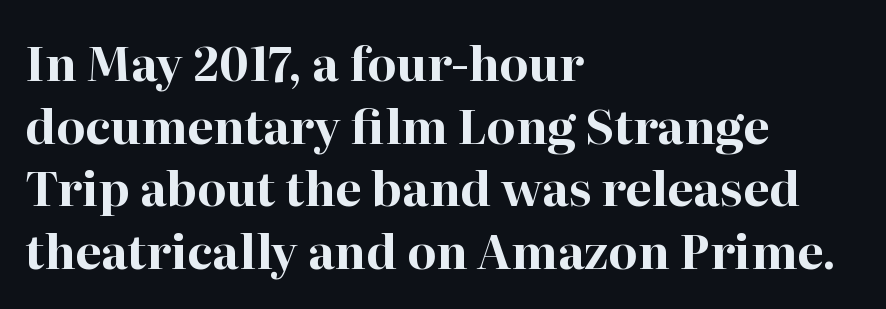
{"serif": "yes", "italic": "no", "bold": "yes", "weight": "bold", "width": "normal", "stroke_contrast": "high", "x_height": "medium", "monospaced": "no", "underline": "no", "align": "left", "line_spacing": "normal", "line_spacing_ratio": 1.33, "letter_spacing": "normal", "letter_spacing_em": 0.0, "glyph_px": 47}
